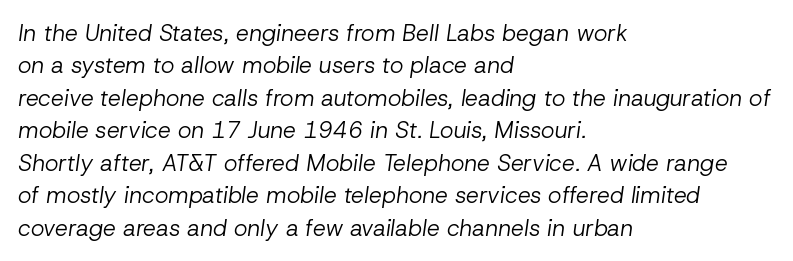
{"italic": "yes", "lean": "right", "slant_degrees": 8, "bold": "no", "underline": "no", "align": "left", "line_spacing": "normal", "line_spacing_ratio": 1.41, "letter_spacing": "normal", "letter_spacing_em": 0.0, "glyph_px": 23}
